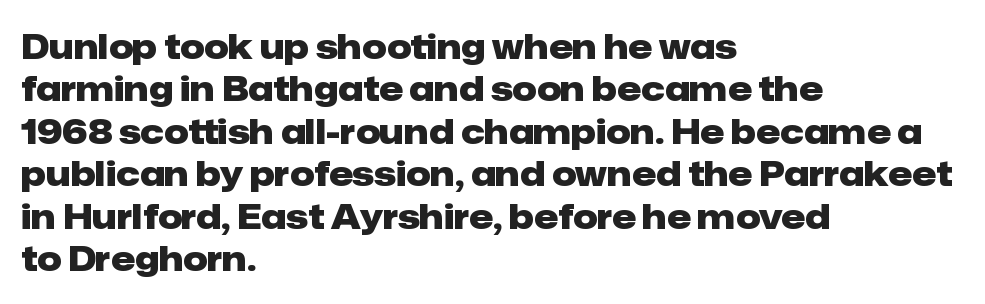
Do the characters align in a grid? No, the font is proportional. One-word summary of the alignment: left. Check under the words: just untouched page. In terms of letterform style, serifs are entirely absent.
